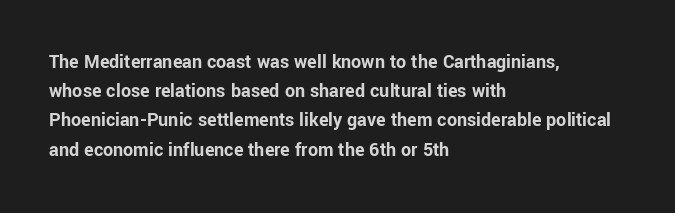
The glyphs are unaccompanied by any horizontal stroke below them. Line spacing here is normal. It's the straight-up-and-down kind of type. A dark, heavy texture on the line: the type is bold. The text block is weighted toward the left margin, trailing off unevenly rightward. Characters follow at the spacing the type designer built in.
